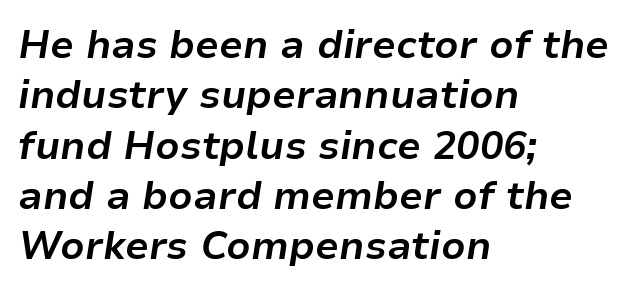
{"italic": "yes", "lean": "right", "slant_degrees": 9, "bold": "yes", "weight": "bold", "width": "normal", "stroke_contrast": "low", "x_height": "medium", "monospaced": "no", "underline": "no", "align": "left", "line_spacing": "normal", "line_spacing_ratio": 1.29, "letter_spacing": "normal", "letter_spacing_em": 0.0, "glyph_px": 39}
